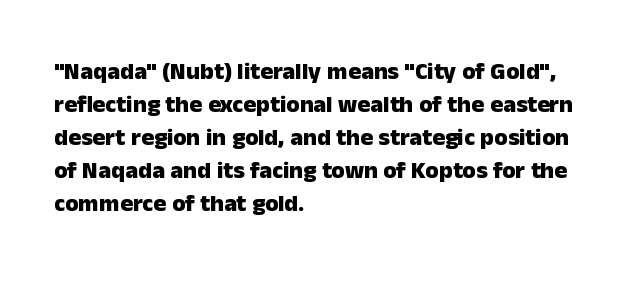
Q: Is the text bold? A: Yes.
Q: Is the text italic (slanted)? A: No, it is upright.
Q: Is the text underlined? A: No.
Q: How is the paragraph aligned? A: Left-aligned.
Q: Is the spacing between letters normal or unusually wide? A: Normal.
Q: Is the spacing between lines tight, normal or loose? A: Normal.
